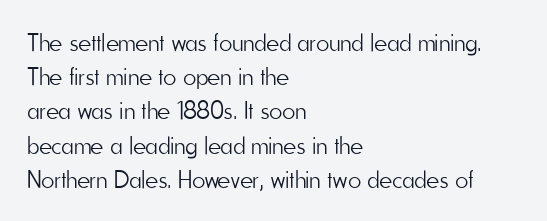
The area under the type is left untouched. A roman cut, with each character standing at attention. Observe the ordinary spacing: letters are neighbours, not strangers. Notice how the passage keeps a crisp vertical edge on the left only.
